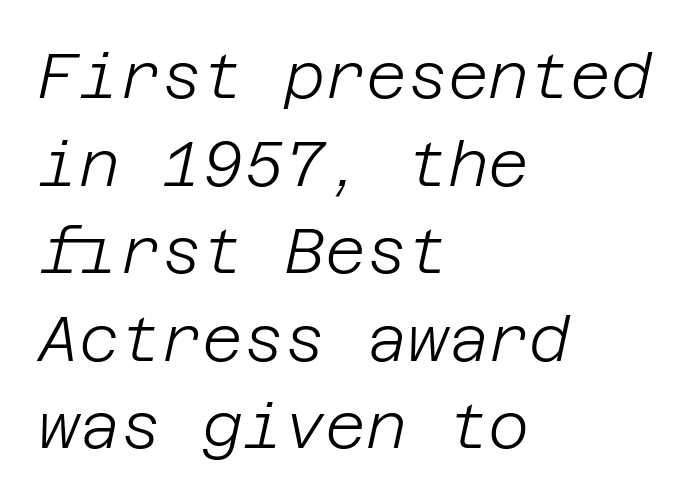
Q: Is the text bold? A: No.
Q: Is the text italic (slanted)? A: Yes, it leans right by about 12 degrees.
Q: Is the text underlined? A: No.
Q: How is the paragraph aligned? A: Left-aligned.
Q: Is the spacing between letters normal or unusually wide? A: Normal.
Q: Is the spacing between lines tight, normal or loose? A: Normal.
Q: Width (condensed, normal, or wide)? A: Normal.
Q: Stroke contrast? A: Low.
Q: x-height? A: Large.
